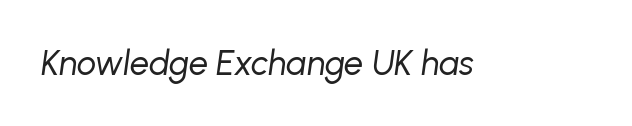
{"italic": "yes", "lean": "right", "slant_degrees": 8, "bold": "no", "weight": "regular", "width": "normal", "stroke_contrast": "low", "x_height": "medium", "monospaced": "no", "underline": "no", "letter_spacing": "normal", "letter_spacing_em": 0.0, "glyph_px": 34}
